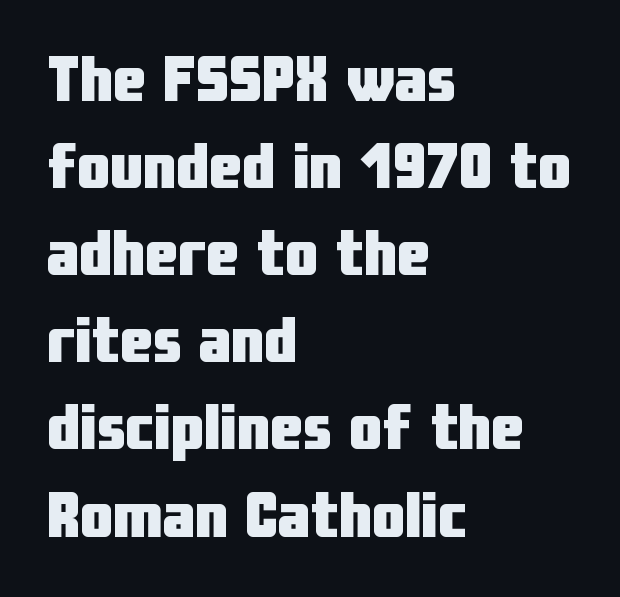
The lettering stays uniformly vertical, giving the passage a roman look. Does the copy run flush right? No — it runs flush left. The font is running at its bold setting. A normal amount of white space separates one row of letters from the next. Do the characters align in a grid? No, the font is proportional. The rendering shows plain stroke endings on the letterforms — a sans-serif design.
